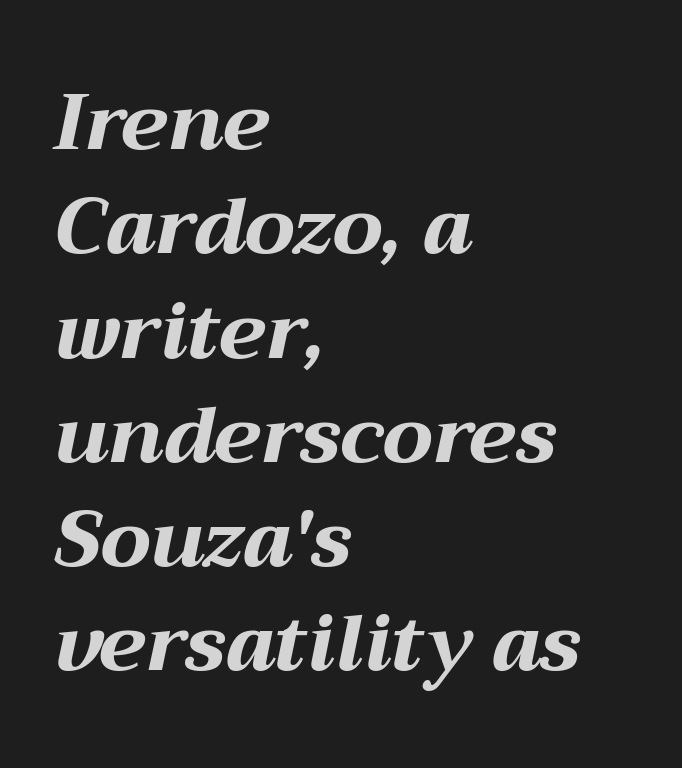
Each new line begins a customary step beneath the previous one. Descender tails drop into unmarked territory. Each letter keeps its own natural width here, so spacing adapts to shape. The rag falls on the right side of this text block.
